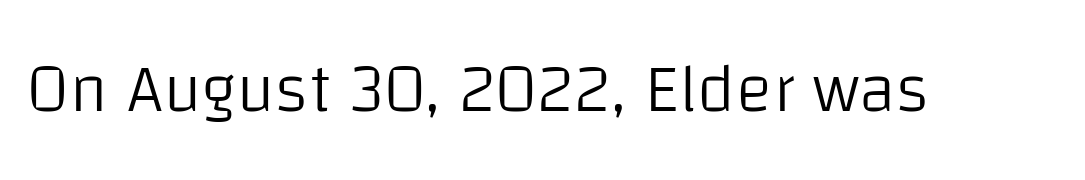
Q: Is the text bold? A: No.
Q: Is the text italic (slanted)? A: No, it is upright.
Q: Is the typeface a serif or a sans-serif typeface? A: Sans-serif.
Q: Is the text underlined? A: No.
Q: Is the spacing between letters normal or unusually wide? A: Normal.
Q: Width (condensed, normal, or wide)? A: Normal.
Q: Stroke contrast? A: Low.
Q: x-height? A: Large.
Q: Monospaced? A: No.
